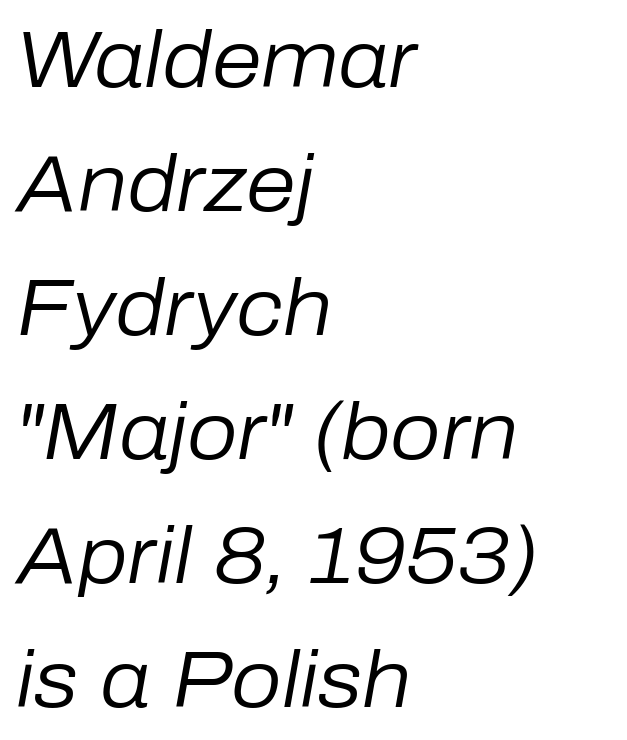
{"italic": "yes", "lean": "right", "slant_degrees": 10, "bold": "no", "weight": "regular", "width": "normal", "stroke_contrast": "low", "x_height": "medium", "monospaced": "no", "underline": "no", "align": "left", "line_spacing": "normal", "line_spacing_ratio": 1.55, "letter_spacing": "normal", "letter_spacing_em": 0.0, "glyph_px": 80}
